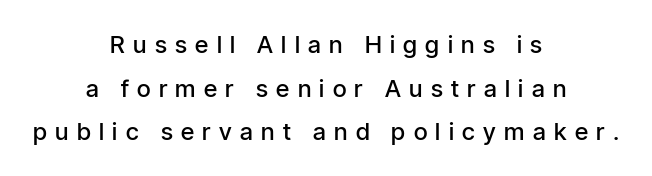
The image shows 24 px text type, upright; set centered, line spacing 1.82x, unusually wide letter spacing (+0.35 em), not underlined.
